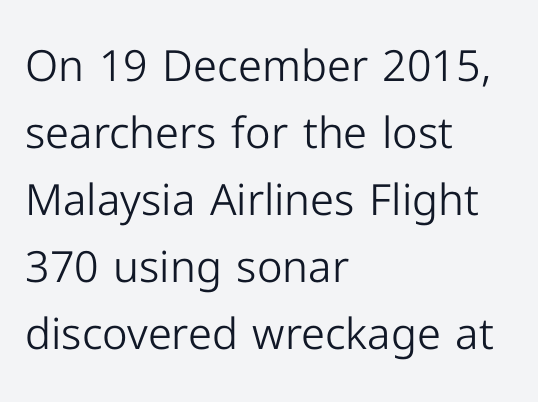
The image shows 43 px light sans-serif type, upright; set left-aligned, normal line spacing (1.56x), normal letter spacing, not underlined; low stroke contrast and a medium x-height.
